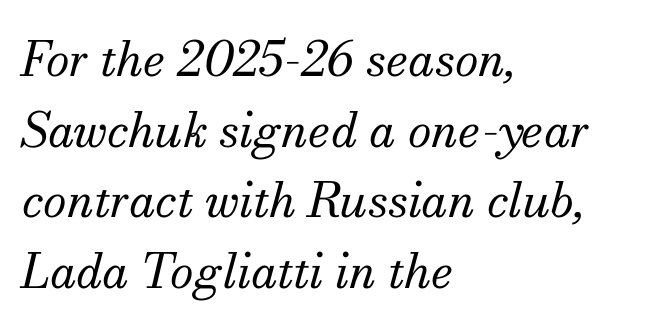
{"serif": "yes", "italic": "yes", "lean": "right", "slant_degrees": 13, "bold": "no", "weight": "regular", "width": "normal", "stroke_contrast": "medium", "x_height": "small", "monospaced": "no", "underline": "no", "align": "left", "line_spacing": "normal", "line_spacing_ratio": 1.47, "letter_spacing": "normal", "letter_spacing_em": 0.0, "glyph_px": 48}
